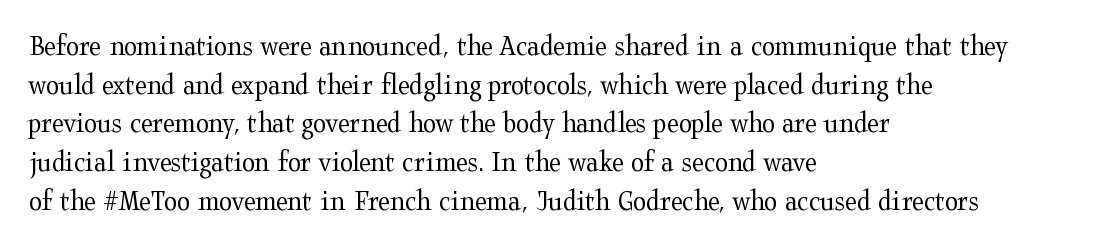
Does the copy run flush right? No — it runs flush left. Short note: letters normally spaced. The characters display serif detailing at their extremities. Quick note: underline off.
